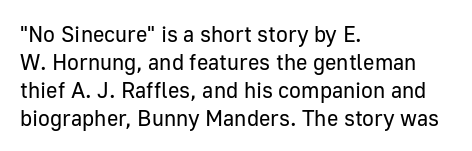
The image shows 22 px text type, upright; set left-aligned, normal line spacing (1.27x), normal letter spacing, not underlined.
